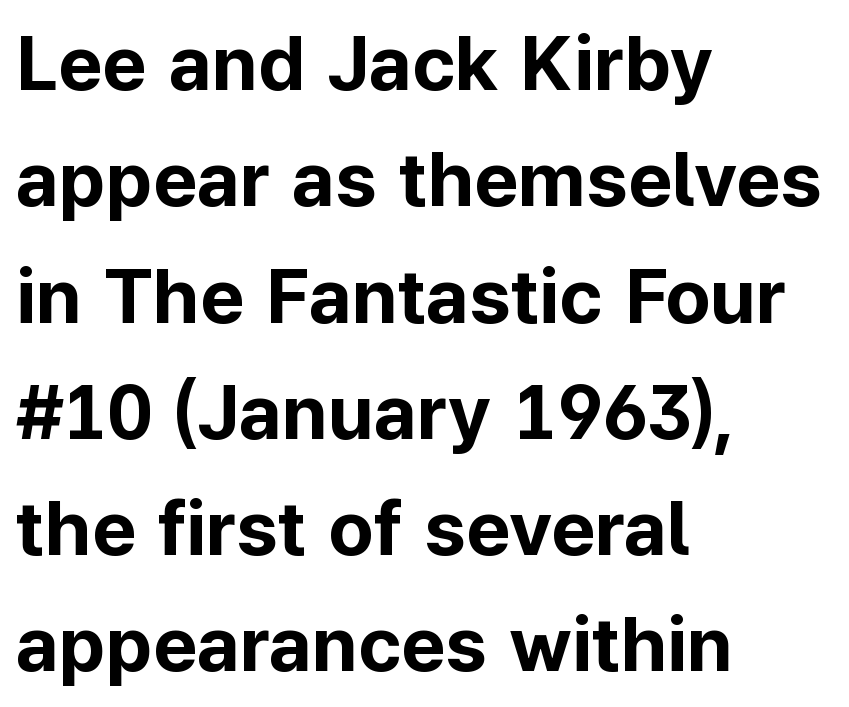
{"serif": "no", "italic": "no", "bold": "yes", "weight": "bold", "width": "normal", "stroke_contrast": "low", "x_height": "medium", "monospaced": "no", "underline": "no", "align": "left", "line_spacing": "normal", "line_spacing_ratio": 1.51, "letter_spacing": "normal", "letter_spacing_em": 0.0, "glyph_px": 77}
